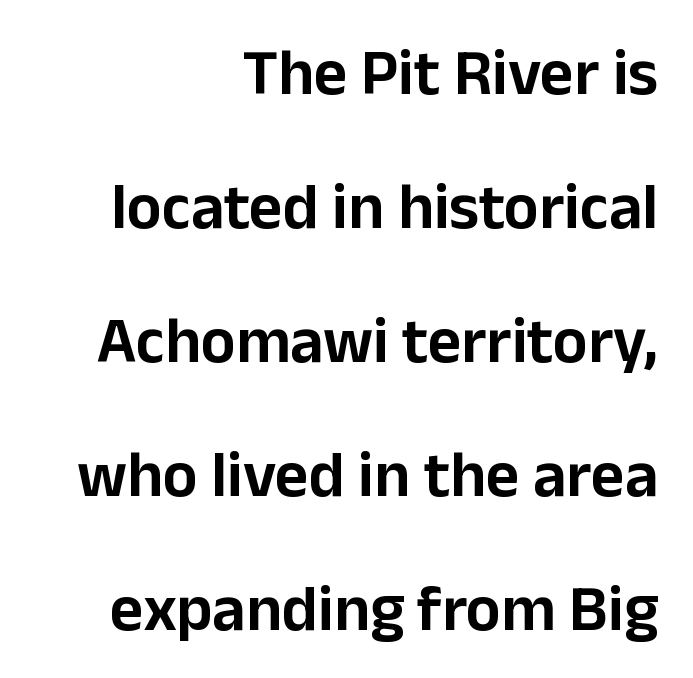
The image shows 65 px sans-serif type, upright; set right-aligned, loose line spacing (2.06x), normal letter spacing, not underlined; low stroke contrast and a medium x-height.
